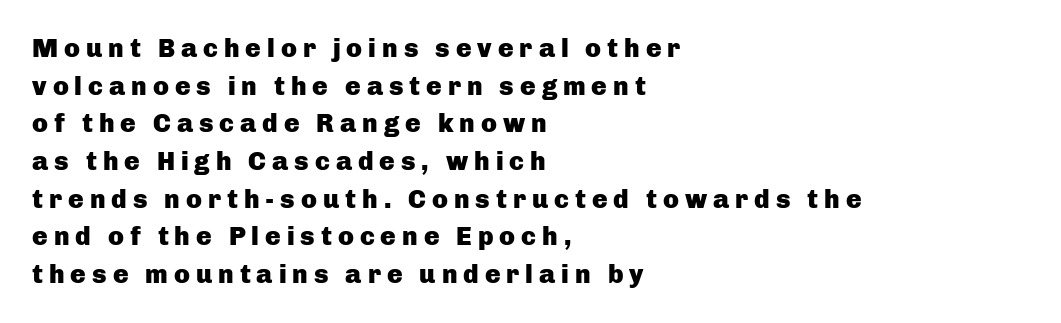
Q: Is the text bold? A: Yes.
Q: Is the text italic (slanted)? A: No, it is upright.
Q: Is the text underlined? A: No.
Q: How is the paragraph aligned? A: Left-aligned.
Q: Is the spacing between letters normal or unusually wide? A: Unusually wide.
Q: Is the spacing between lines tight, normal or loose? A: Normal.
